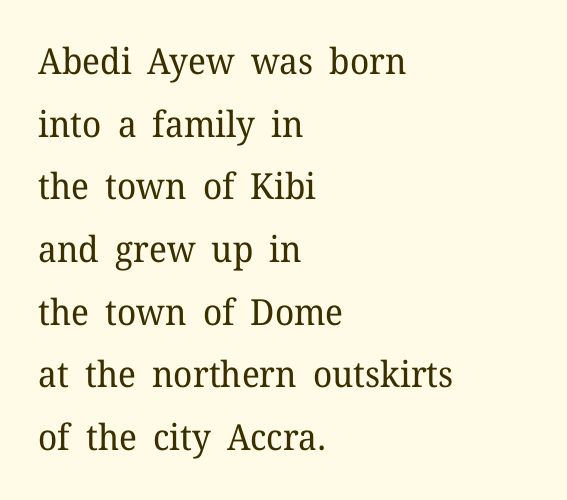
Glance below the letters and you will spot only blank space. Spacing between characters is what you'd get straight out of the box. The characters are drawn with everyday or finer stroke widths. Classification — serif. Vertical strokes here are truly vertical. Here the designer chose a conventional face with non-uniform glyph widths.
